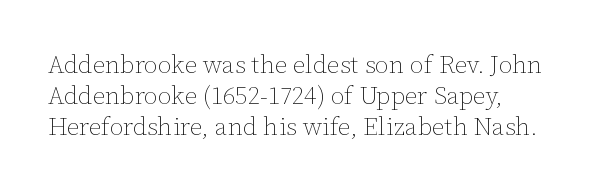
{"italic": "no", "bold": "no", "underline": "no", "line_spacing": "normal", "line_spacing_ratio": 1.25, "letter_spacing": "normal", "letter_spacing_em": 0.0, "glyph_px": 25}
